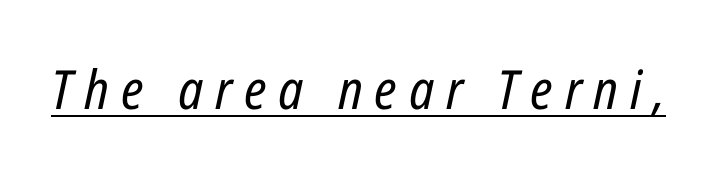
This sample uses an oblique cut, with every glyph tilted off the vertical. Quick note: underline on. The passage shown is not bold in any degree. The passage shown is typed in a proportional face where columns would drift. These lines have a slow, spaced-out rhythm from letter to letter.
